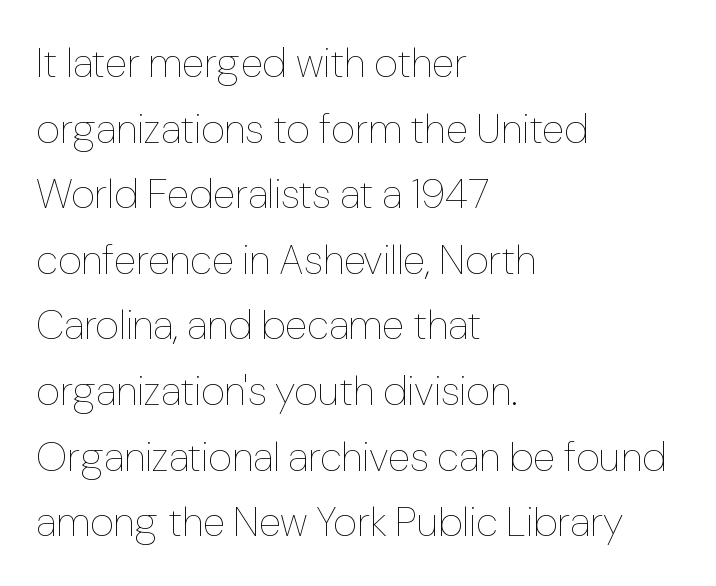
{"italic": "no", "bold": "no", "weight": "thin", "width": "normal", "stroke_contrast": "low", "x_height": "medium", "monospaced": "no", "underline": "no", "align": "left", "line_spacing": "normal", "line_spacing_ratio": 1.6, "letter_spacing": "normal", "letter_spacing_em": 0.0, "glyph_px": 41}
